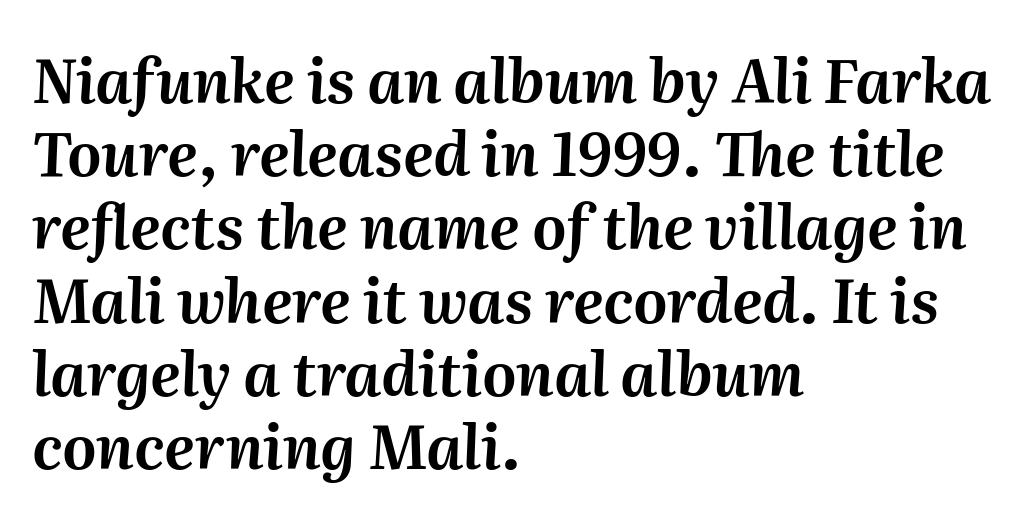
{"italic": "yes", "lean": "right", "slant_degrees": 2, "width": "normal", "stroke_contrast": "medium", "x_height": "medium", "monospaced": "no", "underline": "no", "align": "left", "line_spacing_ratio": 1.22, "letter_spacing": "normal", "letter_spacing_em": 0.0, "glyph_px": 60}
